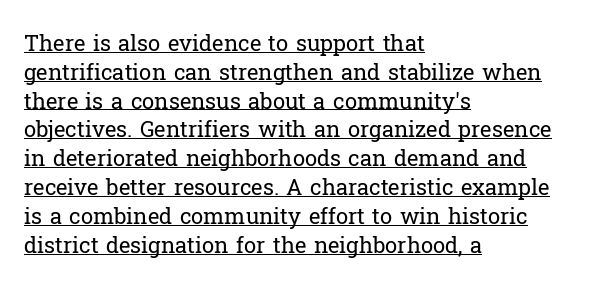
Q: Is the text bold? A: No.
Q: Is the text italic (slanted)? A: No, it is upright.
Q: Is the text underlined? A: Yes.
Q: How is the paragraph aligned? A: Left-aligned.
Q: Is the spacing between letters normal or unusually wide? A: Normal.
Q: Is the spacing between lines tight, normal or loose? A: Normal.
